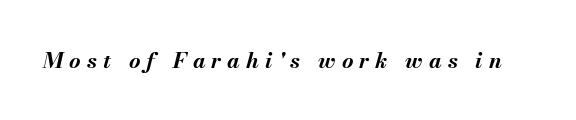
The tracking reads as deliberately expanded to a designer's eye. It's the slanting kind of type. The foot of each line stays bare and open. The sample has been set heavy, in full bold.
